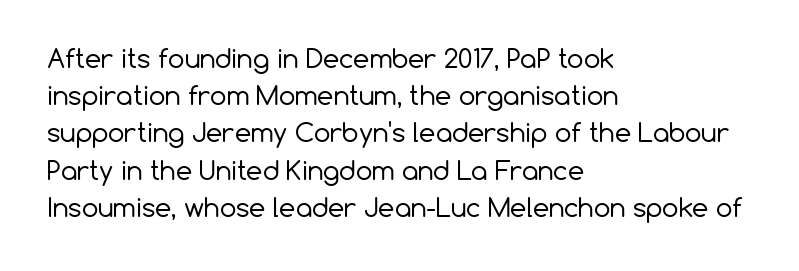
Q: Is the text bold? A: No.
Q: Is the text italic (slanted)? A: No, it is upright.
Q: Is the text underlined? A: No.
Q: How is the paragraph aligned? A: Left-aligned.
Q: Is the spacing between letters normal or unusually wide? A: Normal.
Q: Is the spacing between lines tight, normal or loose? A: Normal.
